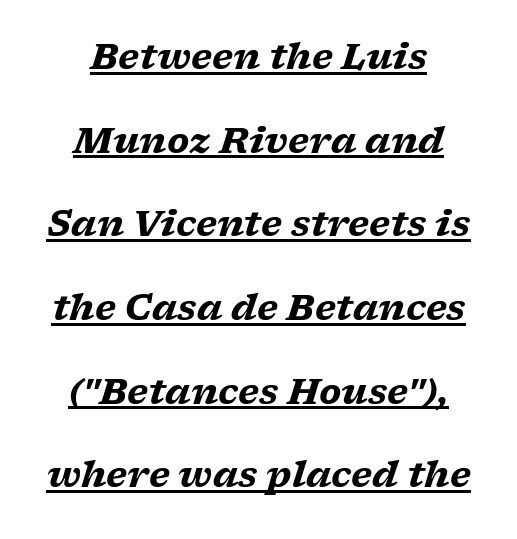
Q: Is the text bold? A: Yes.
Q: Is the text italic (slanted)? A: Yes, it leans right by about 17 degrees.
Q: Is the typeface a serif or a sans-serif typeface? A: Serif.
Q: Is the text underlined? A: Yes.
Q: Is the spacing between letters normal or unusually wide? A: Normal.
Q: Is the spacing between lines tight, normal or loose? A: Loose.
Q: Width (condensed, normal, or wide)? A: Wide.
Q: Stroke contrast? A: Low.
Q: x-height? A: Medium.
Q: Monospaced? A: No.
